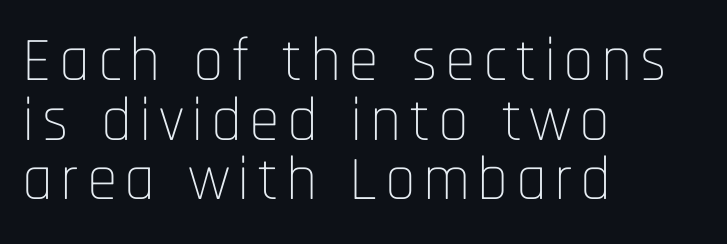
Q: Is the text bold? A: No.
Q: Is the text italic (slanted)? A: No, it is upright.
Q: Is the typeface a serif or a sans-serif typeface? A: Sans-serif.
Q: Is the text underlined? A: No.
Q: How is the paragraph aligned? A: Left-aligned.
Q: Is the spacing between lines tight, normal or loose? A: Tight.
Q: Width (condensed, normal, or wide)? A: Condensed.
Q: Stroke contrast? A: Low.
Q: x-height? A: Large.
Q: Monospaced? A: No.
